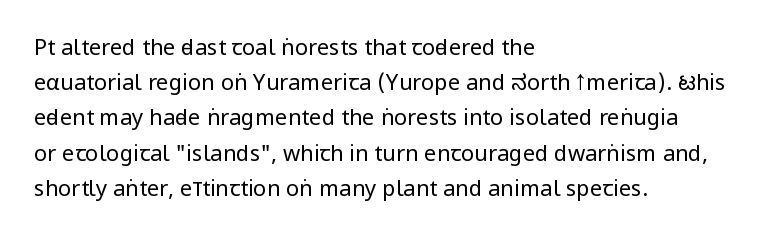
Q: Is the text bold? A: No.
Q: Is the text italic (slanted)? A: No, it is upright.
Q: Is the text underlined? A: No.
Q: How is the paragraph aligned? A: Left-aligned.
Q: Is the spacing between letters normal or unusually wide? A: Normal.
Q: Is the spacing between lines tight, normal or loose? A: Normal.
